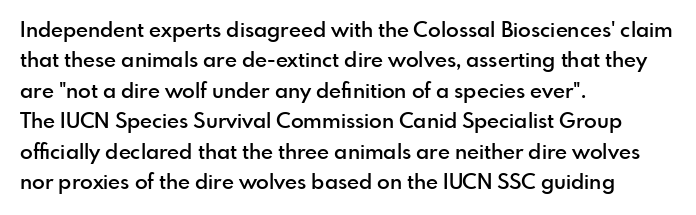
Inter-character spacing is left at the font's built-in metrics. Posture: straight, roman, zero tilt. These lines carry some extra weight — a demibold, not a full bold. The paragraph has a hard left edge and a soft right edge. Regular leading. Decoration check: the copy has no underline.
